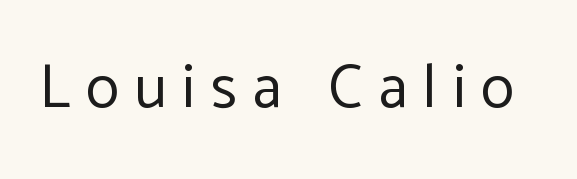
Q: Is the text bold? A: No.
Q: Is the text italic (slanted)? A: No, it is upright.
Q: Is the typeface a serif or a sans-serif typeface? A: Sans-serif.
Q: Is the text underlined? A: No.
Q: Is the spacing between letters normal or unusually wide? A: Unusually wide.
Q: Width (condensed, normal, or wide)? A: Normal.
Q: Stroke contrast? A: Low.
Q: x-height? A: Medium.
Q: Monospaced? A: No.
